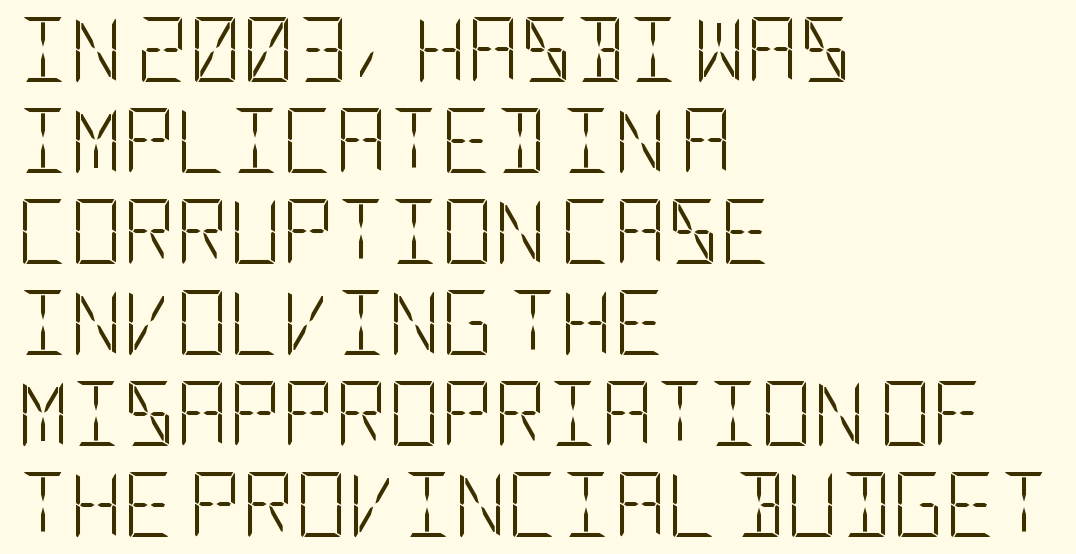
Serifs: no, the terminals of the letterforms are clean. Stems here are at most as thick as an everyday book face. Honestly, the letter spacing is just normal — you wouldn't notice it. These lines stack with their left ends in a neat column.
